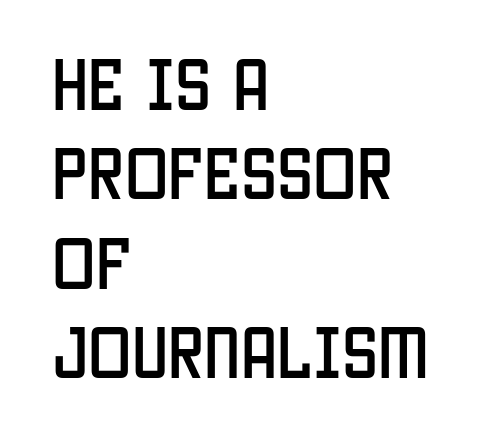
The passage is arranged the way most books set body copy — flush left. The block of text has a typical density, with ordinary space between rows. Is this a fixed-width face? No — the glyphs have proportional, varying widths. Observe the absence of serifs on each vertical stroke in this sample. A bare baseline throughout the passage. Do the letters lean? They stand straight.
